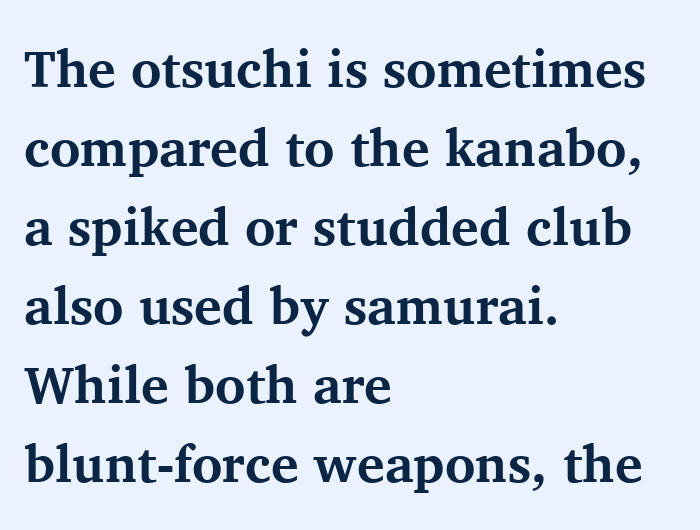
{"serif": "yes", "italic": "no", "bold": "yes", "weight": "bold", "width": "normal", "stroke_contrast": "medium", "x_height": "medium", "monospaced": "no", "underline": "no", "align": "left", "line_spacing": "normal", "line_spacing_ratio": 1.52, "letter_spacing": "normal", "letter_spacing_em": 0.0, "glyph_px": 52}
